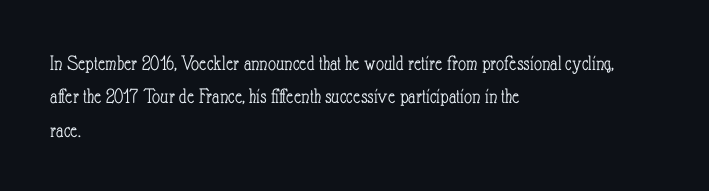
Q: Is the text bold? A: No.
Q: Is the text italic (slanted)? A: No, it is upright.
Q: Is the text underlined? A: No.
Q: How is the paragraph aligned? A: Left-aligned.
Q: Is the spacing between letters normal or unusually wide? A: Normal.
Q: Is the spacing between lines tight, normal or loose? A: Normal.
